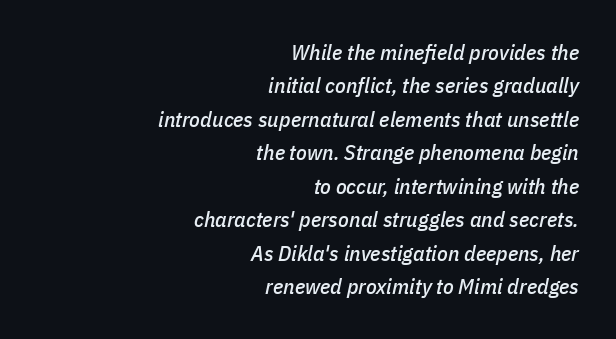
The image shows 22 px text type, italic (leaning right); set right-aligned, normal line spacing (1.52x), normal letter spacing, not underlined.
